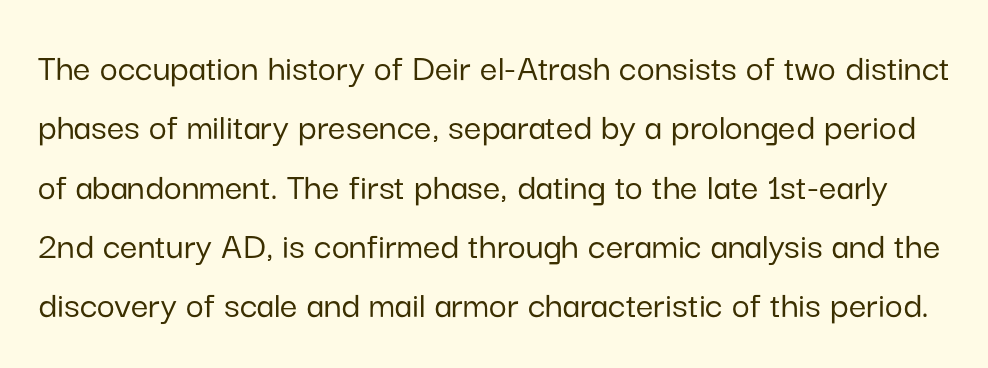
The lines sit at an ordinary, default distance from one another. Lines of text with bare space underneath. Rendered with straight, roman letterforms. Letterform terminals end flat and unadorned throughout the passage.
